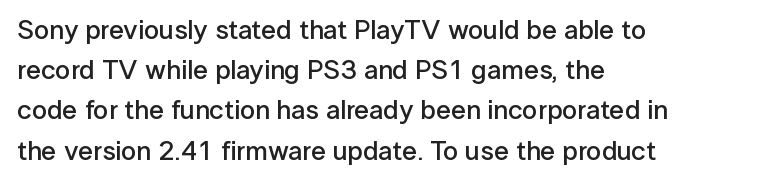
{"italic": "no", "bold": "semi", "underline": "no", "align": "left", "line_spacing": "normal", "line_spacing_ratio": 1.49, "letter_spacing": "normal", "letter_spacing_em": 0.0, "glyph_px": 27}
